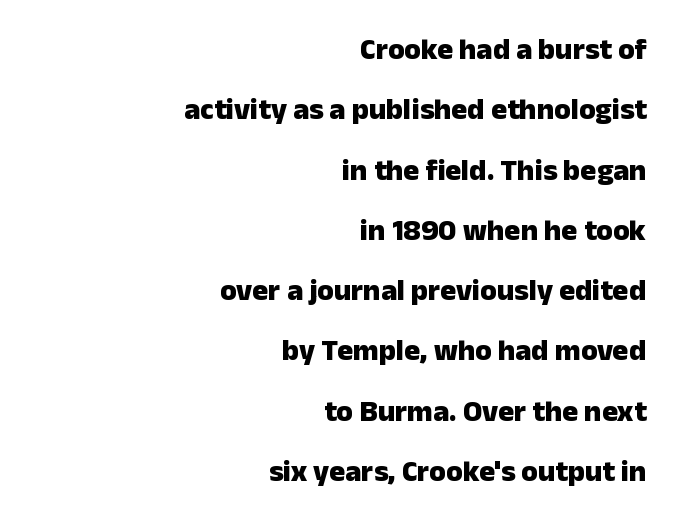
Here the designer chose a conventional face with non-uniform glyph widths. This sample uses plain, unmodified letter spacing. Stroke thickness is high; the sample reads as a true bold. The lettering holds an erect, upright posture throughout.
